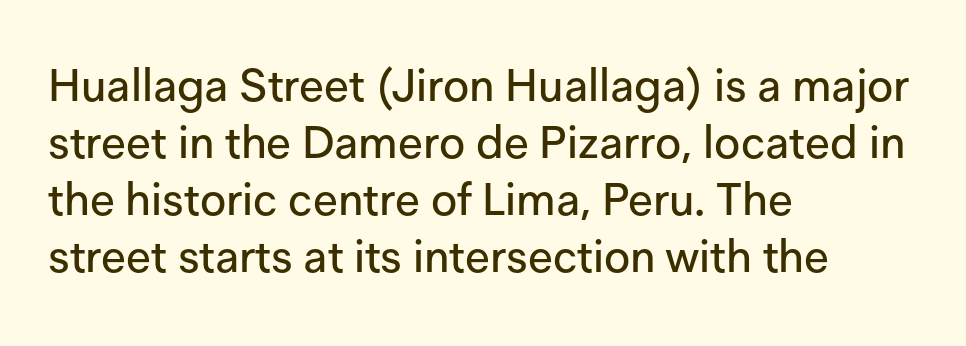
Spacing verdict: proportional, widths tailored to each character. In terms of leading, this rendering sits right in the middle. The letters stand upright; this is a roman face. This rendering features lettering with no underline. Where is the straight margin? On the left.
